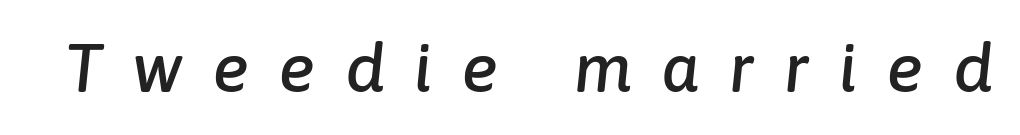
Q: Is the text italic (slanted)? A: Yes, it leans right by about 6 degrees.
Q: Is the text underlined? A: No.
Q: Is the spacing between letters normal or unusually wide? A: Unusually wide.
Q: Width (condensed, normal, or wide)? A: Normal.
Q: Stroke contrast? A: Low.
Q: x-height? A: Medium.
Q: Monospaced? A: No.
